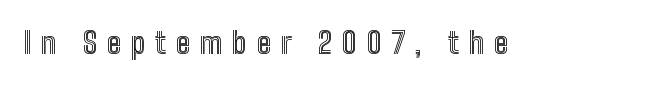
The image shows 30 px condensed type, upright; set unusually wide letter spacing (+0.33 em), not underlined; a medium x-height.
